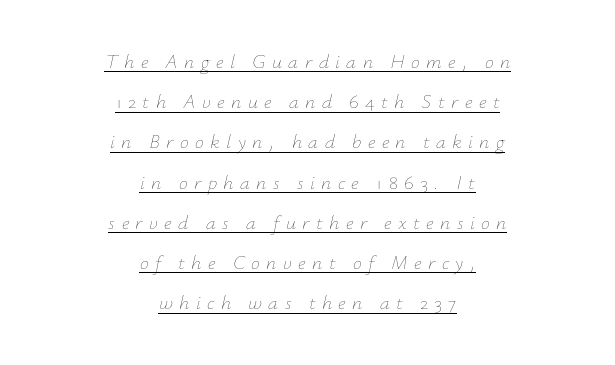
The image shows 20 px text type, italic (leaning right); set centered, loose line spacing (2.01x), unusually wide letter spacing (+0.32 em), underlined.
